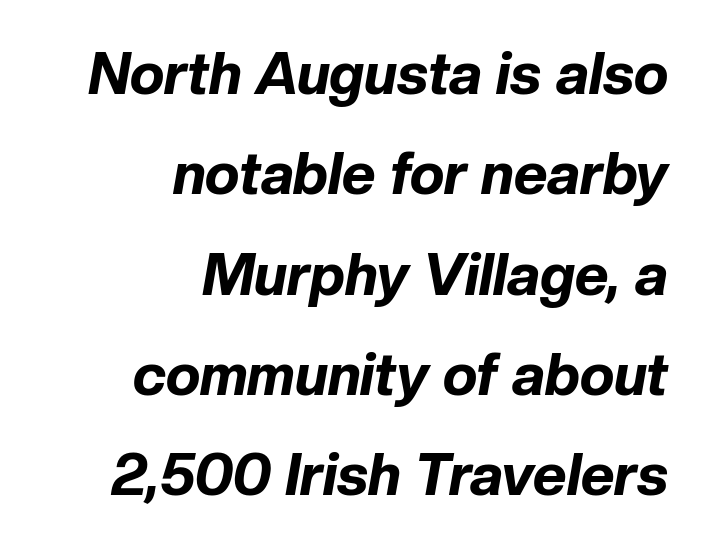
This rendering uses right alignment, leaving the left contour irregular. What stands out about the letter spacing? Nothing — it is the standard amount. Proportional: the letters do not fall into vertical columns. The typesetting leans heavy: a genuine bold. These lines were composed using italics.
